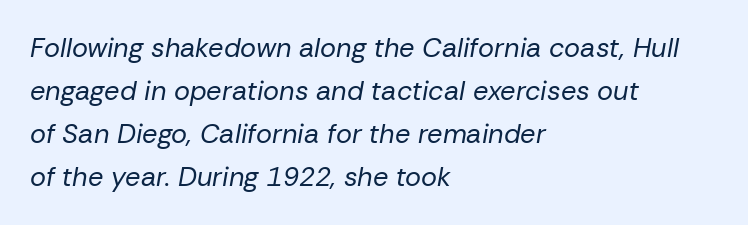
These lines keep a tight, regular rhythm from letter to letter. Weight: regular or lighter. The setting favours the left margin, as ordinary paragraphs usually do. Observe the lean: these are italic letterforms. Lines of text with bare space underneath. The space between consecutive lines is moderate.
